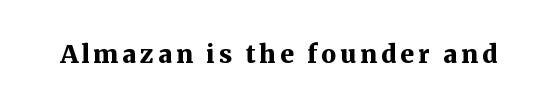
{"italic": "no", "bold": "yes", "underline": "no", "glyph_px": 25}
